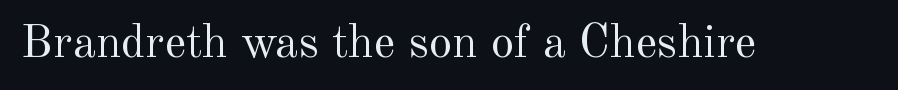
Q: Is the text bold? A: No.
Q: Is the text italic (slanted)? A: No, it is upright.
Q: Is the typeface a serif or a sans-serif typeface? A: Serif.
Q: Is the text underlined? A: No.
Q: Is the spacing between letters normal or unusually wide? A: Normal.
Q: Width (condensed, normal, or wide)? A: Normal.
Q: x-height? A: Small.
Q: Monospaced? A: No.
